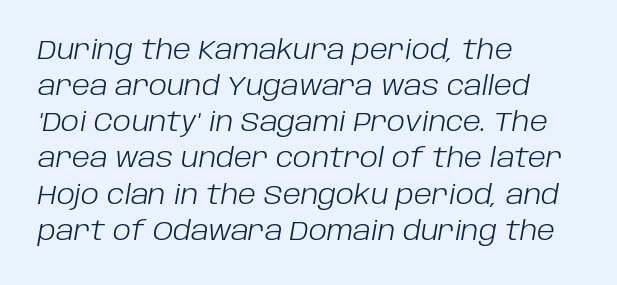
The image shows 26 px text type, italic (leaning right); set left-aligned, normal line spacing (1.39x), normal letter spacing, not underlined.
